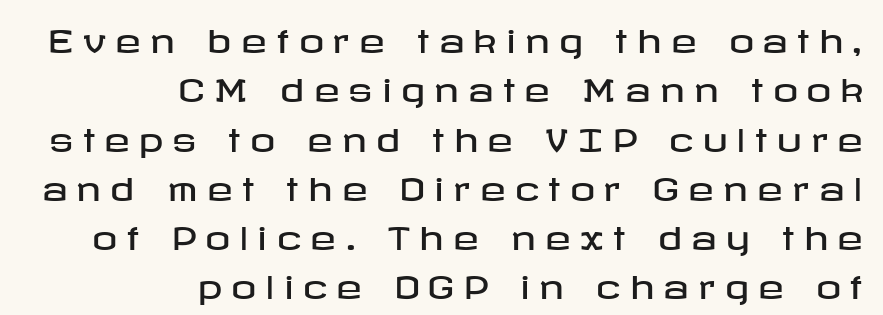
The image shows 31 px wide sans-serif type, upright; set right-aligned, normal line spacing (1.59x), unusually wide letter spacing (+0.3 em), not underlined; low stroke contrast and a medium x-height.
